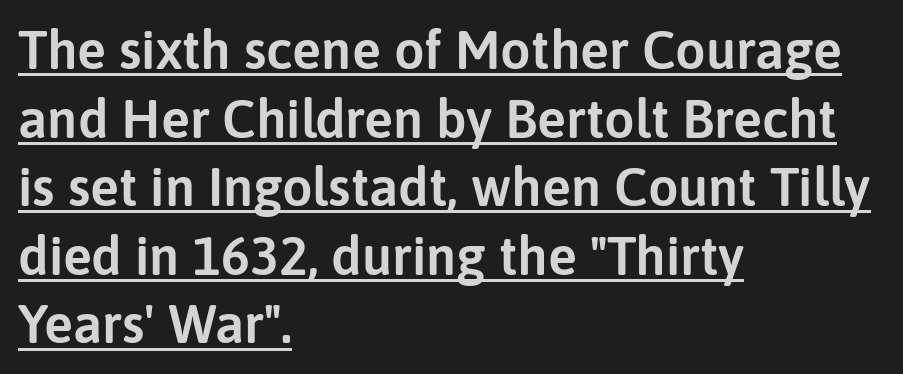
The face used here is rendered with its standard letterfit. Varying glyph widths throughout — classic text-font behaviour. The sample's only ornament is a line tracing under the words. This is the regular roman posture of the typeface. The glyphs in this specimen are sans serif. Leading matches the norm, producing a regular column.
